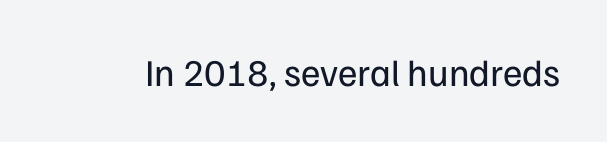
{"serif": "no", "italic": "no", "bold": "no", "weight": "regular", "width": "normal", "stroke_contrast": "low", "x_height": "medium", "monospaced": "no", "underline": "no", "letter_spacing": "normal", "letter_spacing_em": 0.0, "glyph_px": 38}
